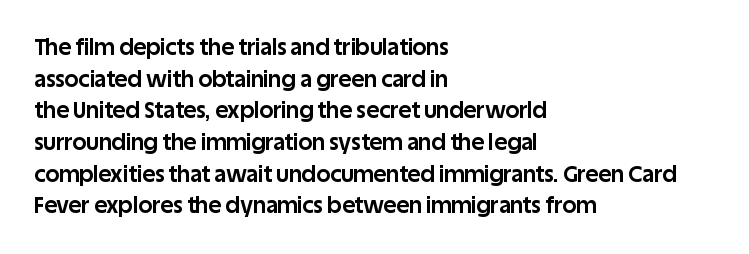
Beneath every word, the page is bare. Successive baselines arrive at the customary interval. It's the straight-up-and-down kind of type. Which margin do the lines hug? The left one — the right edge is uneven. Thick stems and heavy bowls — unmistakably bold.
